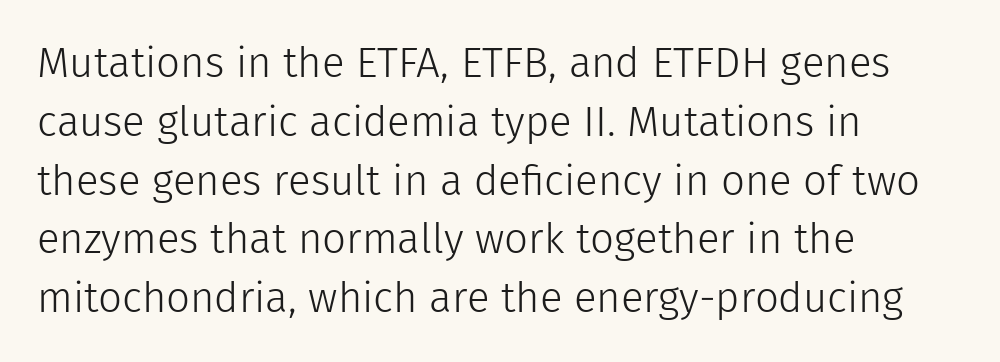
Quick note: interline space is typical. Proportional: the letters do not fall into vertical columns. Ink coverage per letter is moderate at most. The passage shown is typeset with a sans-serif family.
